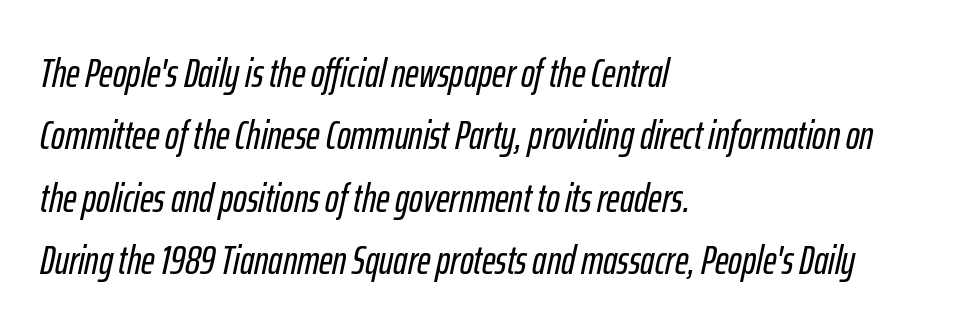
These lines were composed using italics. Underline: absent. You could not count columns in this text — the font is proportionally spaced. The letterforms sit shoulder to shoulder at normal distance. If you drew a ruler down the left edge, every line would touch it.
